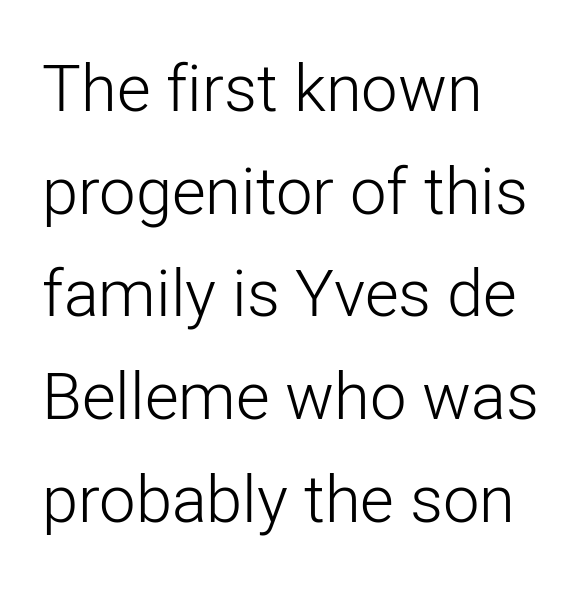
Q: Is the text bold? A: No.
Q: Is the text italic (slanted)? A: No, it is upright.
Q: Is the typeface a serif or a sans-serif typeface? A: Sans-serif.
Q: Is the text underlined? A: No.
Q: How is the paragraph aligned? A: Left-aligned.
Q: Is the spacing between letters normal or unusually wide? A: Normal.
Q: Is the spacing between lines tight, normal or loose? A: Normal.
Q: Width (condensed, normal, or wide)? A: Normal.
Q: Stroke contrast? A: Low.
Q: x-height? A: Medium.
Q: Monospaced? A: No.
